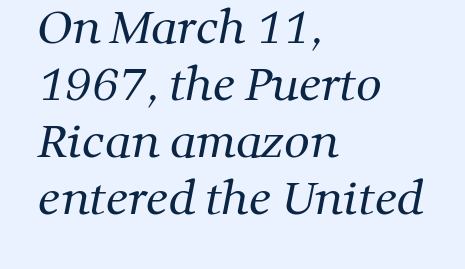
Varying glyph widths throughout — classic text-font behaviour. This rendering employs a face with finishing strokes, i.e., a serif. Descender tails drop into unmarked territory. Weight class: somewhere from thin through regular.
